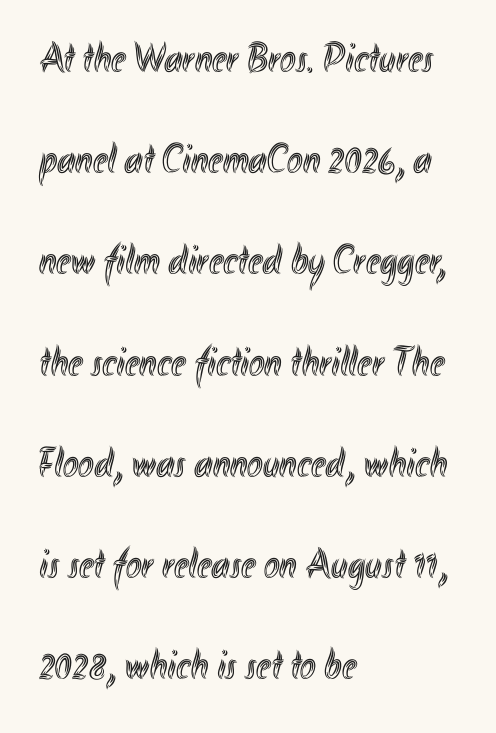
Caption: standard tracking, unaltered. Vertical spacing — loose. The specimen omits any rule beneath the text block's lines. You could not count columns in this text — the font is proportionally spaced.
